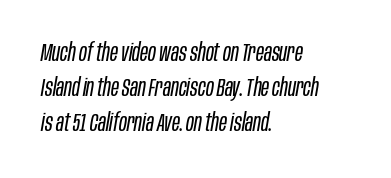
Words float on clear page, feet unadorned. Interline gaps are of average width in this sample. In CSS terms this would be text-align: left. How are the letters spaced? Ordinarily, with no added tracking.
